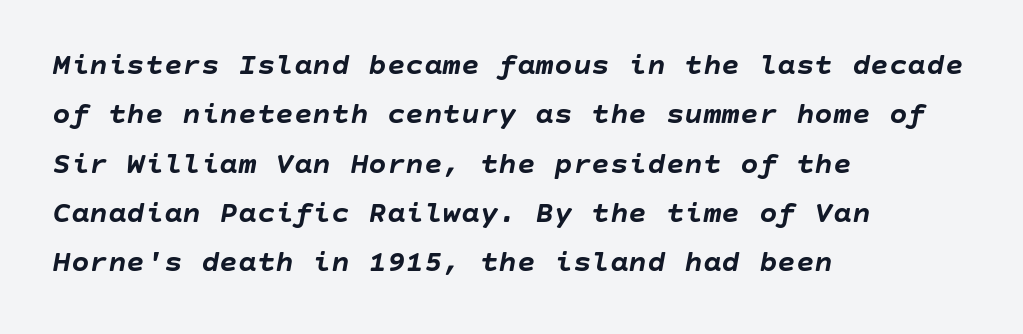
Line beginnings align vertically; line endings do not. Does extra space separate the letters? No, they use regular spacing. It's the slanting kind of type. Descender tails drop into unmarked territory. Bold? Absolutely — the strokes are thick and heavy. The block of text has a typical density, with ordinary space between rows.
